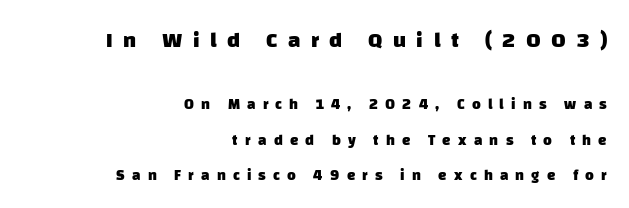
Vertical spacing — loose. Alignment: flush right. Is the letter spacing exaggerated? Yes — the characters are pushed far apart. How heavy is the stroke? Heavy — this is a bold. Of the two passages, the one on top uses the larger point size.
